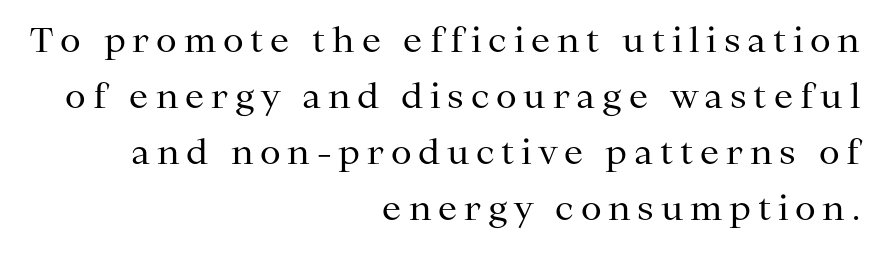
The image shows 34 px regular-weight serif type, upright; set right-aligned, normal line spacing (1.65x), unusually wide letter spacing (+0.2 em), not underlined; medium stroke contrast and a medium x-height.
